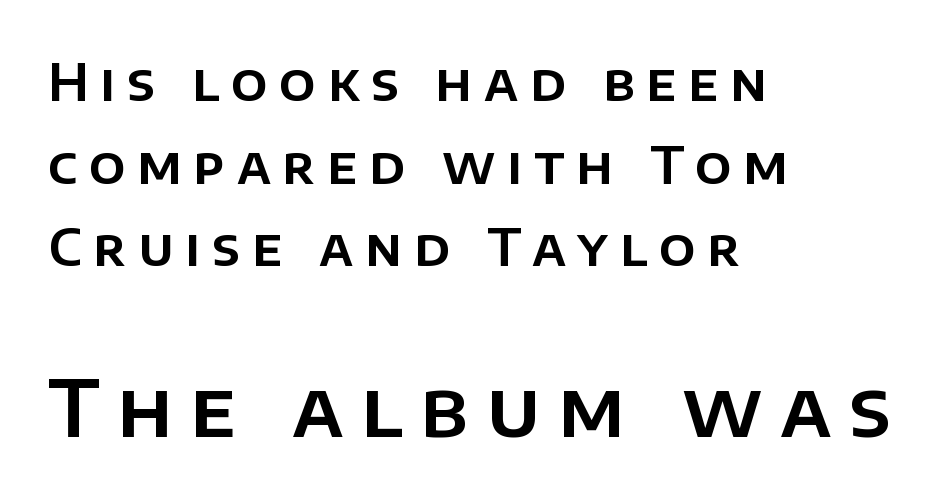
{"serif": "no", "italic": "no", "width": "normal", "stroke_contrast": "low", "x_height": "large", "monospaced": "no", "underline": "no", "align": "left", "line_spacing": "normal", "line_spacing_ratio": 1.62, "letter_spacing": "wide", "letter_spacing_em": 0.23, "larger_block": "second", "size_ratio": 1.51, "glyph_px": 77}
